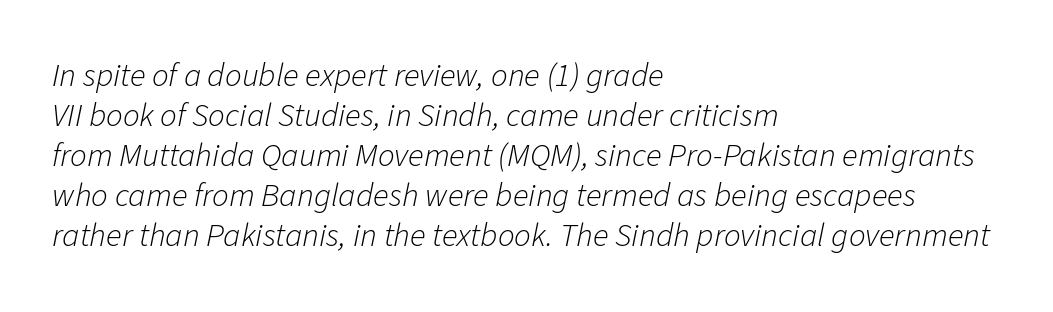
Layout note: lines flush left. Words appear dense and cohesive because spacing is normal. The rendering applies a slant to the glyphs. These glyphs show unthickened strokes, regular width or finer. Just letters on the line, the space beneath them empty. You could not count columns in this text — the font is proportionally spaced.
